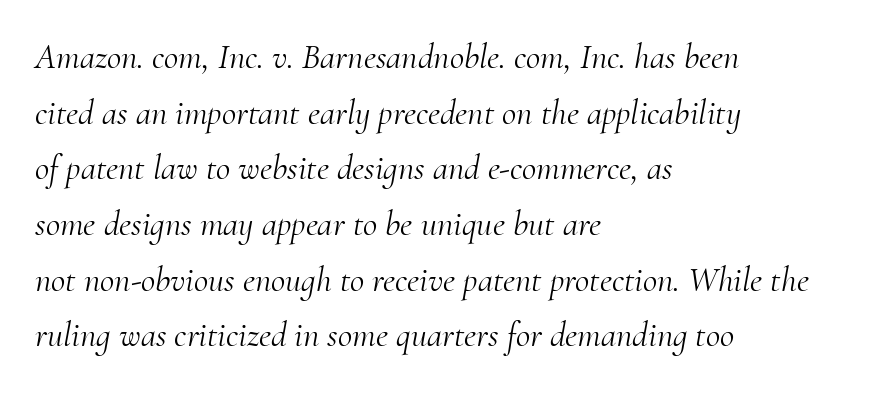
Check the space under the baseline: it is left empty. Slant detected: the letters are inclined. The letters advance in unequal steps, a hallmark of proportional type. Nothing heavy about these letters — not bold at all. The paragraph has a hard left edge and a soft right edge. The typeface chosen for these lines features serifs.
